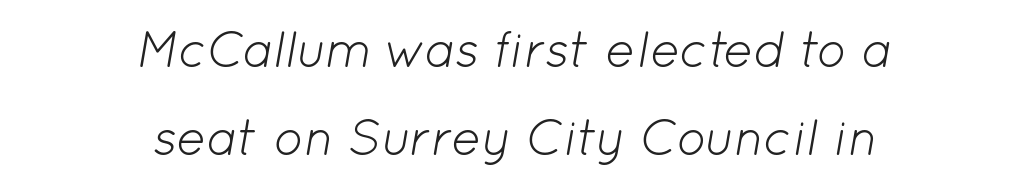
The image shows 50 px light type, italic (leaning right); set centered, line spacing 1.77x, normal letter spacing, not underlined; low stroke contrast and a medium x-height.
